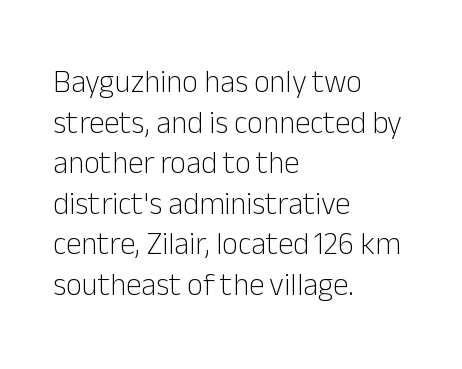
Q: Is the text bold? A: No.
Q: Is the text italic (slanted)? A: No, it is upright.
Q: Is the typeface a serif or a sans-serif typeface? A: Sans-serif.
Q: Is the text underlined? A: No.
Q: How is the paragraph aligned? A: Left-aligned.
Q: Is the spacing between letters normal or unusually wide? A: Normal.
Q: Is the spacing between lines tight, normal or loose? A: Normal.
Q: Width (condensed, normal, or wide)? A: Normal.
Q: Stroke contrast? A: Low.
Q: x-height? A: Medium.
Q: Monospaced? A: No.
